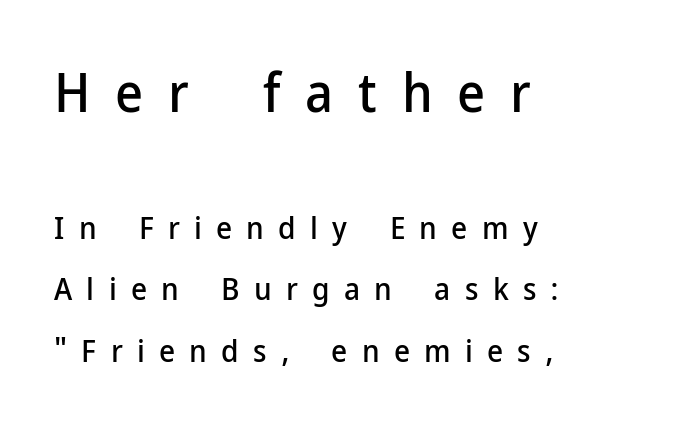
{"serif": "no", "italic": "no", "width": "normal", "stroke_contrast": "low", "x_height": "medium", "monospaced": "no", "underline": "no", "align": "left", "line_spacing": "loose", "line_spacing_ratio": 1.99, "letter_spacing": "wide", "letter_spacing_em": 0.46, "larger_block": "first", "size_ratio": 1.74, "glyph_px": 54}
